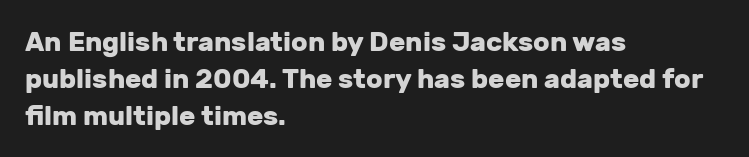
Q: Is the text bold? A: Yes.
Q: Is the text italic (slanted)? A: No, it is upright.
Q: Is the text underlined? A: No.
Q: How is the paragraph aligned? A: Left-aligned.
Q: Is the spacing between letters normal or unusually wide? A: Normal.
Q: Is the spacing between lines tight, normal or loose? A: Normal.
